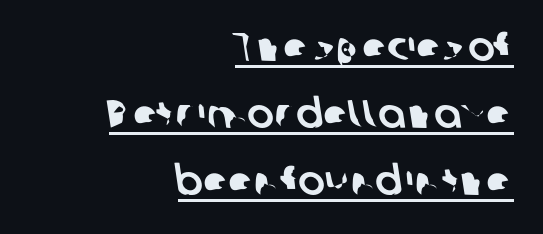
{"serif": "no", "width": "normal", "stroke_contrast": "low", "x_height": "medium", "monospaced": "no", "underline": "yes", "align": "right", "line_spacing": "normal", "line_spacing_ratio": 1.67, "letter_spacing": "normal", "letter_spacing_em": 0.0, "glyph_px": 40}
